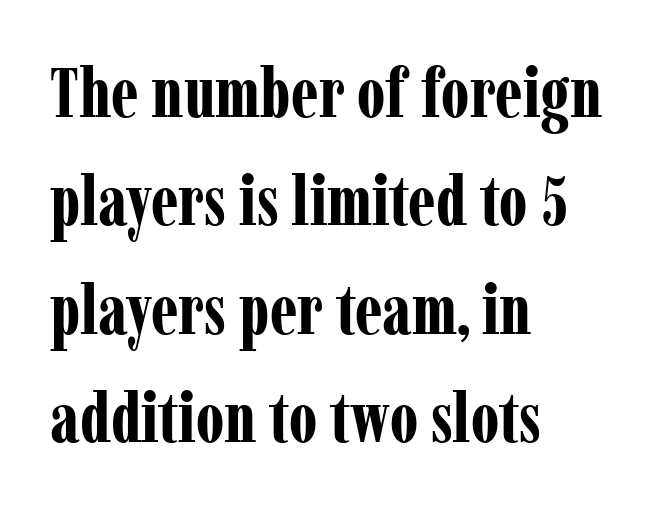
Descenders are the only things crossing below the line. Typeset ragged right — the left edge is the straight one. Students, observe: this is what conventionally led text looks like. You could not count columns in this text — the font is proportionally spaced. Designer's note — italics off, roman on.
